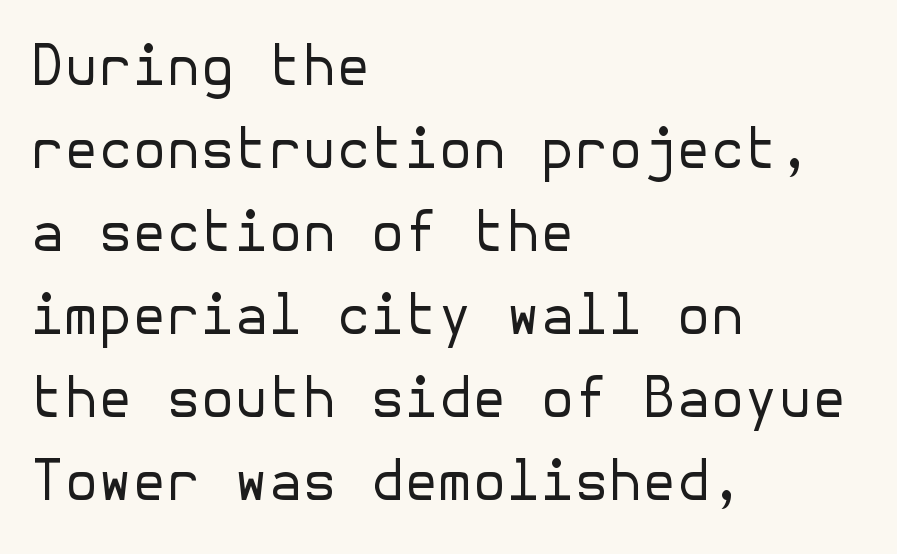
Q: Is the text bold? A: No.
Q: Is the text italic (slanted)? A: No, it is upright.
Q: Is the typeface a serif or a sans-serif typeface? A: Sans-serif.
Q: Is the text underlined? A: No.
Q: How is the paragraph aligned? A: Left-aligned.
Q: Is the spacing between letters normal or unusually wide? A: Normal.
Q: Is the spacing between lines tight, normal or loose? A: Normal.
Q: Width (condensed, normal, or wide)? A: Normal.
Q: Stroke contrast? A: Low.
Q: x-height? A: Medium.
